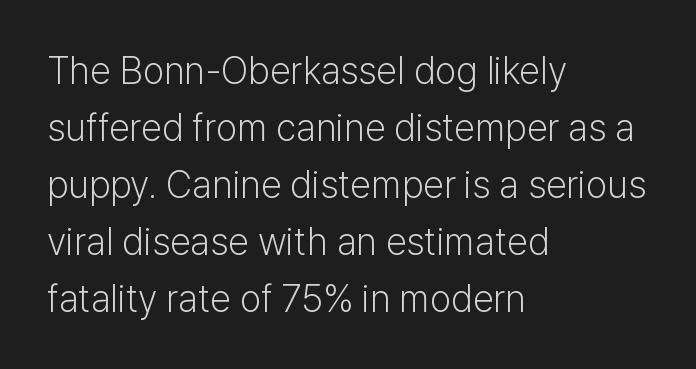
{"serif": "no", "italic": "no", "bold": "no", "weight": "light", "width": "normal", "stroke_contrast": "low", "x_height": "medium", "monospaced": "no", "underline": "no", "align": "left", "line_spacing": "normal", "line_spacing_ratio": 1.5, "letter_spacing": "normal", "letter_spacing_em": 0.0, "glyph_px": 38}
